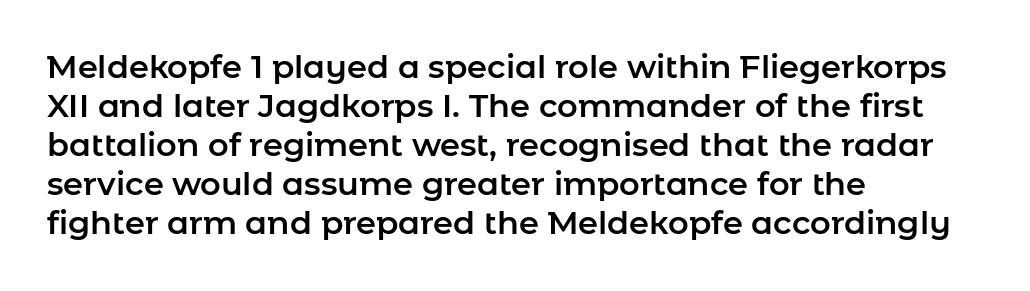
Q: Is the text italic (slanted)? A: No, it is upright.
Q: Is the typeface a serif or a sans-serif typeface? A: Sans-serif.
Q: Is the text underlined? A: No.
Q: How is the paragraph aligned? A: Left-aligned.
Q: Is the spacing between letters normal or unusually wide? A: Normal.
Q: Width (condensed, normal, or wide)? A: Normal.
Q: Stroke contrast? A: Low.
Q: x-height? A: Medium.
Q: Monospaced? A: No.
